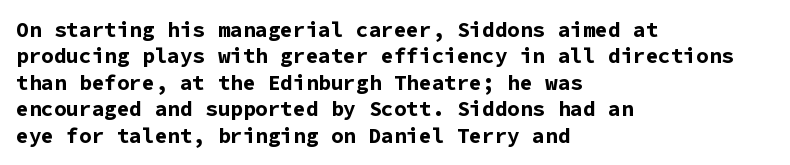
What weight is shown? A full bold with thick strokes. The lettering holds an erect, upright posture throughout. Plain, unruled lines of type. The rendering keeps characters at their native spacing. Leading: standard.
